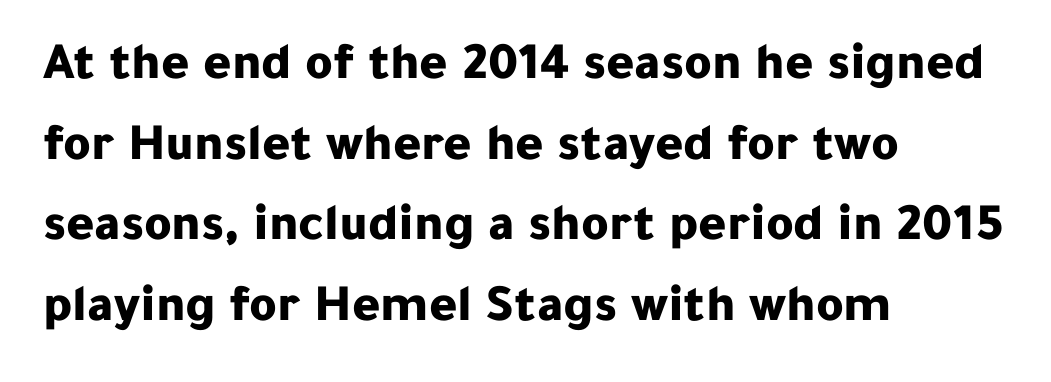
The image shows 53 px bold sans-serif type, upright; set left-aligned, normal line spacing (1.52x), normal letter spacing, not underlined; low stroke contrast and a medium x-height.
